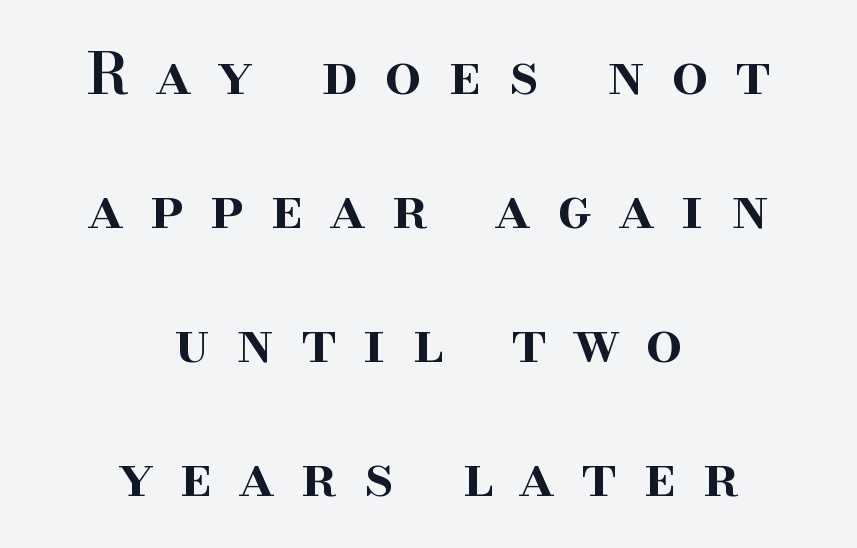
The rendering uses natural spacing where letterforms have individual widths. The baseline area is clear. A typesetter would call this heavily tracked-out type. Short and long lines alike share a common midpoint. Quick note: not italic, upright.
